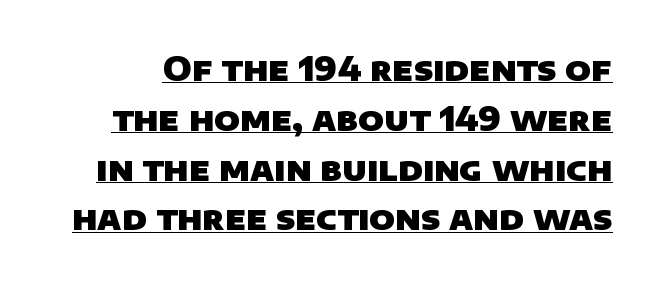
The image shows 33 px heavy sans-serif type; set normal line spacing (1.51x), normal letter spacing, underlined; low stroke contrast and a large x-height.
